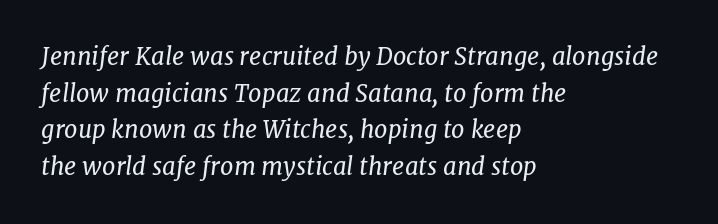
{"italic": "yes", "lean": "right", "slant_degrees": 7, "bold": "no", "underline": "no", "align": "left", "line_spacing": "normal", "line_spacing_ratio": 1.53, "letter_spacing": "normal", "letter_spacing_em": 0.0, "glyph_px": 24}
